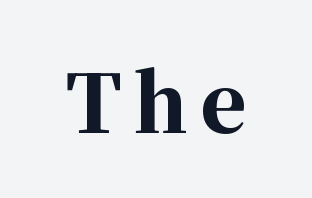
To sum up the face: it has serifs. Proportional: the letters do not fall into vertical columns. Underlining? Definitely not there. Weight: bold. Ascenders rise straight up at ninety degrees.
